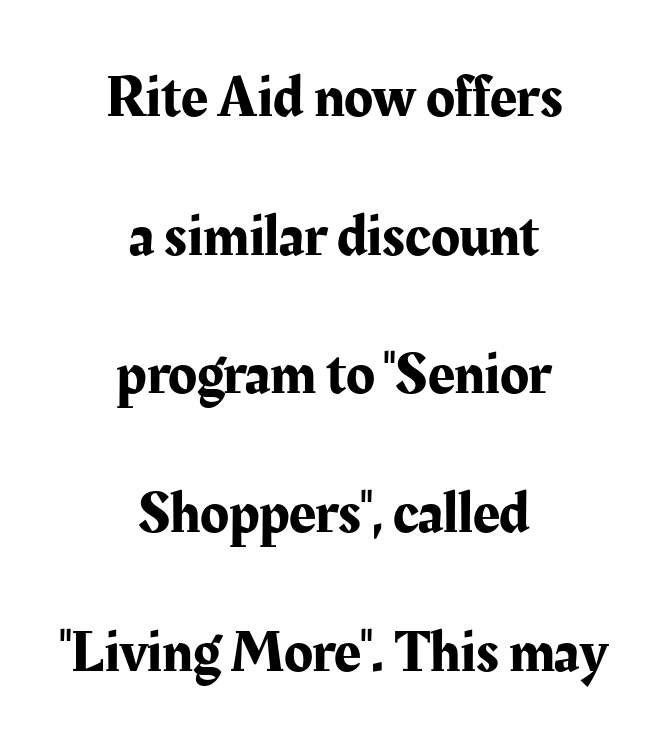
Short note: letters normally spaced. The specimen reads as upright at a glance. Loosely led — the rows are spread out. Think of a printed novel: that variable character pitch is what you see here. The type family on display is of the serif kind. Where is the straight margin? There isn't one; the lines are centered.
